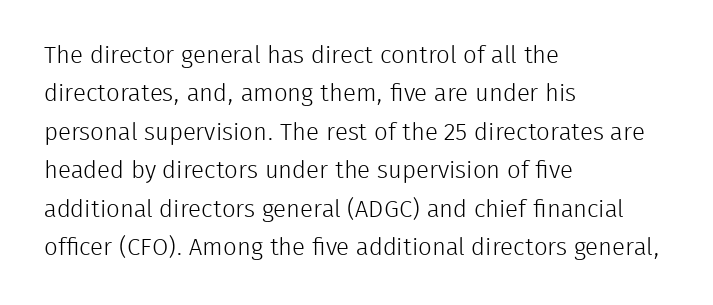
Plain, unruled lines of type. No heavy texture on the line: the type isn't bold. Look at the tracking — it's just the regular setting, nothing added. The axis of the letterforms is exactly vertical. The rows are spaced the way most documents space them.
